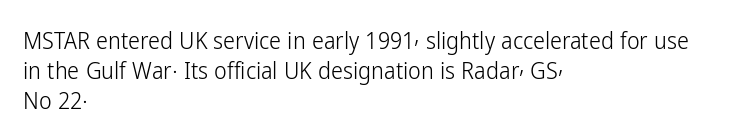
The image shows 24 px text type, upright; set left-aligned, normal line spacing (1.25x), normal letter spacing, not underlined.
